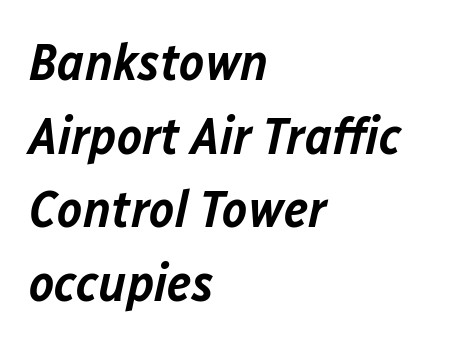
Q: Is the text bold? A: Semi-bold.
Q: Is the text italic (slanted)? A: Yes, it leans right by about 12 degrees.
Q: Is the text underlined? A: No.
Q: How is the paragraph aligned? A: Left-aligned.
Q: Is the spacing between letters normal or unusually wide? A: Normal.
Q: Is the spacing between lines tight, normal or loose? A: Normal.
Q: Width (condensed, normal, or wide)? A: Normal.
Q: Stroke contrast? A: Low.
Q: x-height? A: Medium.
Q: Monospaced? A: No.
